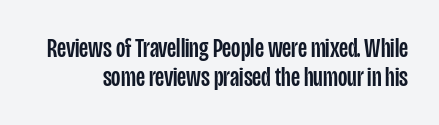
{"italic": "no", "underline": "no", "line_spacing": "tight", "line_spacing_ratio": 1.07, "letter_spacing": "normal", "letter_spacing_em": 0.0, "glyph_px": 27}
